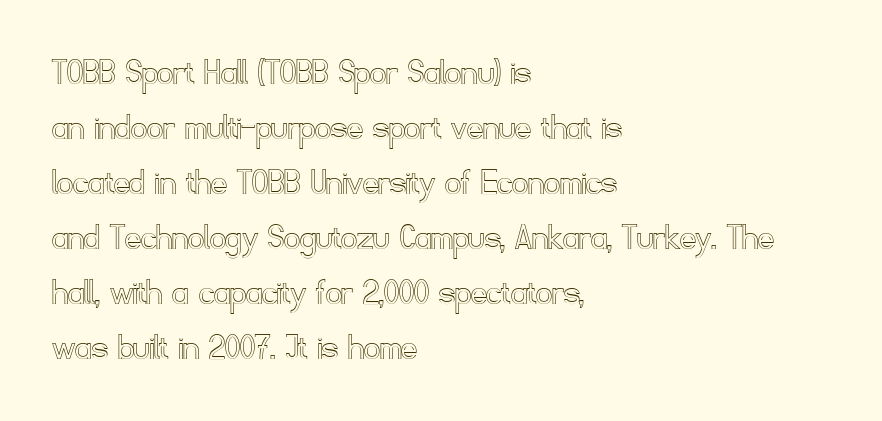
The image shows 39 px text type, upright; set left-aligned, normal line spacing (1.41x), normal letter spacing, not underlined; a small x-height.
